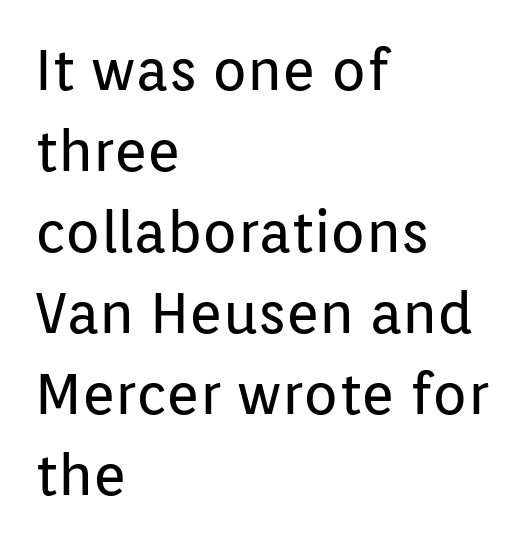
{"serif": "no", "italic": "no", "bold": "no", "weight": "regular", "width": "normal", "stroke_contrast": "low", "x_height": "medium", "monospaced": "no", "underline": "no", "align": "left", "line_spacing": "normal", "line_spacing_ratio": 1.42, "letter_spacing": "normal", "letter_spacing_em": 0.0, "glyph_px": 57}
